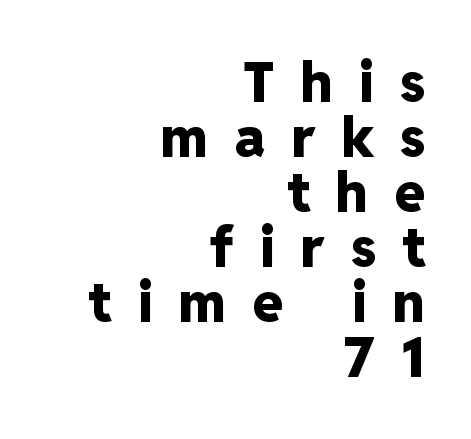
{"serif": "no", "italic": "no", "bold": "yes", "weight": "heavy", "width": "normal", "stroke_contrast": "low", "x_height": "medium", "monospaced": "no", "underline": "no", "align": "right", "line_spacing": "tight", "line_spacing_ratio": 1.0, "letter_spacing": "wide", "letter_spacing_em": 0.48, "glyph_px": 55}
